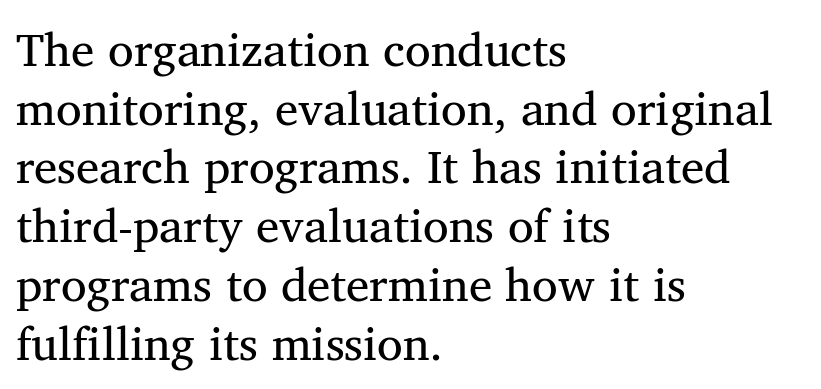
Spacing verdict: proportional, widths tailored to each character. A classic flush-left, rag-right setting is used for this passage. If you measured baseline to baseline, you'd find a middling distance. The string is rendered with underlining switched off. The passage shown is typeset with a serif family. Inter-character spacing is left at the font's built-in metrics.
